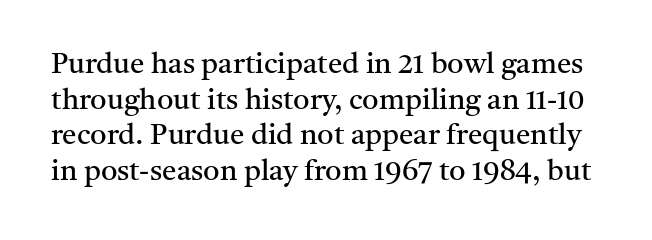
The image shows 29 px regular-weight serif type, upright; set line spacing 1.23x, normal letter spacing, not underlined; medium stroke contrast and a medium x-height.
